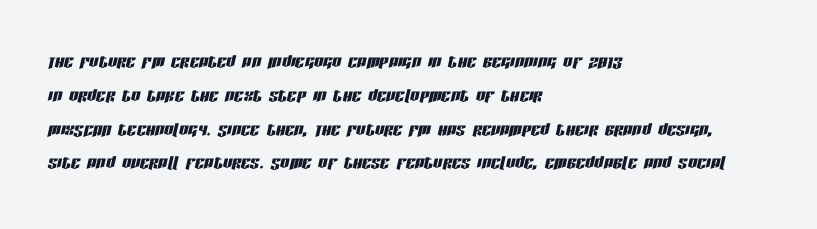
Q: Is the text italic (slanted)? A: Yes, it leans right by about 13 degrees.
Q: Is the text underlined? A: No.
Q: How is the paragraph aligned? A: Left-aligned.
Q: Is the spacing between letters normal or unusually wide? A: Normal.
Q: Is the spacing between lines tight, normal or loose? A: Normal.
